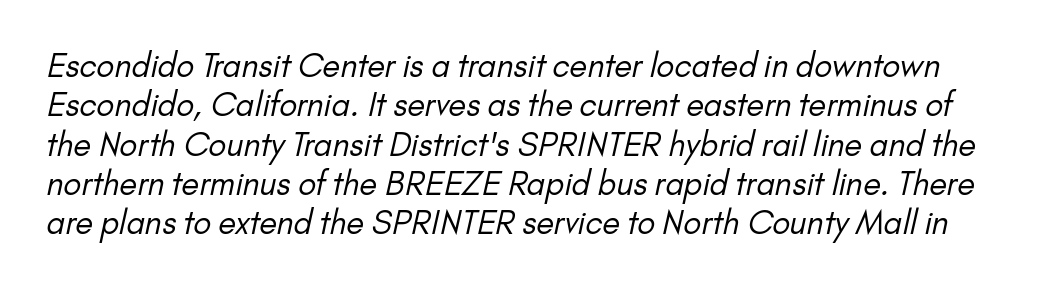
{"serif": "no", "bold": "no", "weight": "regular", "width": "normal", "stroke_contrast": "low", "x_height": "small", "monospaced": "no", "underline": "no", "line_spacing_ratio": 1.23, "letter_spacing": "normal", "letter_spacing_em": 0.0, "glyph_px": 32}
